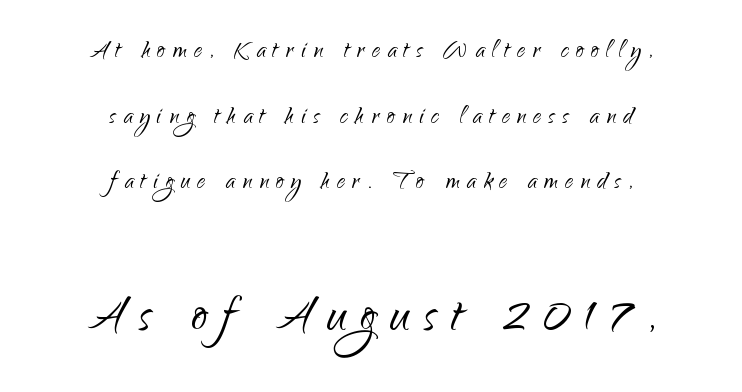
The image shows 63 px light sans-serif type; set centered, loose line spacing (2.05x), unusually wide letter spacing (+0.23 em), not underlined; the second (bottom) block is 1.97x larger; low stroke contrast and a small x-height.
